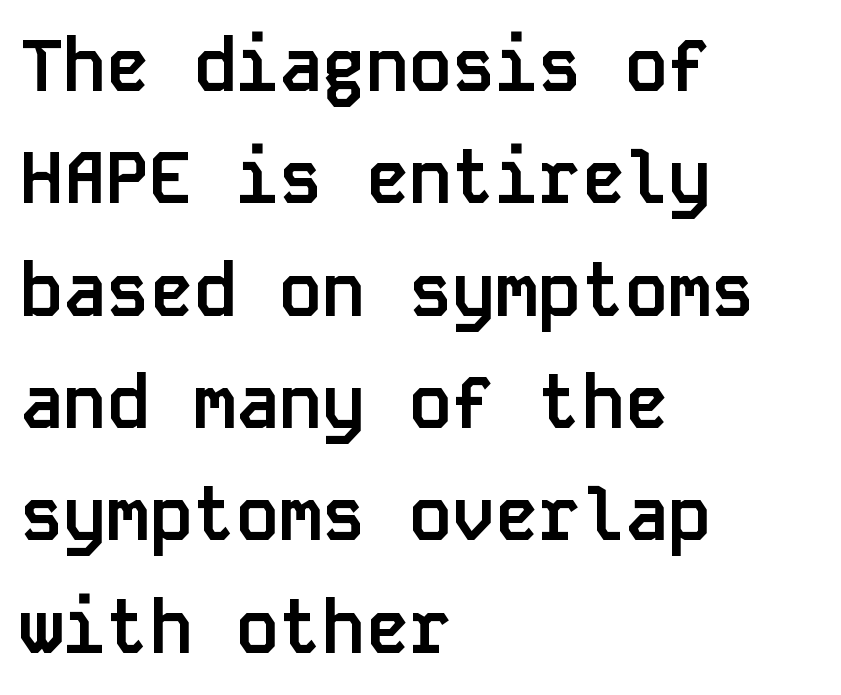
The image shows 72 px semibold sans-serif type, upright, monospaced; set left-aligned, normal line spacing (1.56x), normal letter spacing, not underlined; low stroke contrast and a large x-height.
